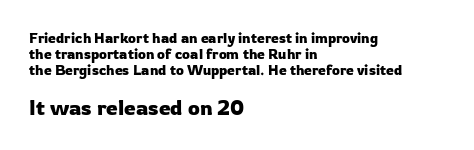
The image shows 21 px text type, upright; set left-aligned, tight line spacing (1.14x), normal letter spacing, not underlined; the second (bottom) block is 1.5x larger.
